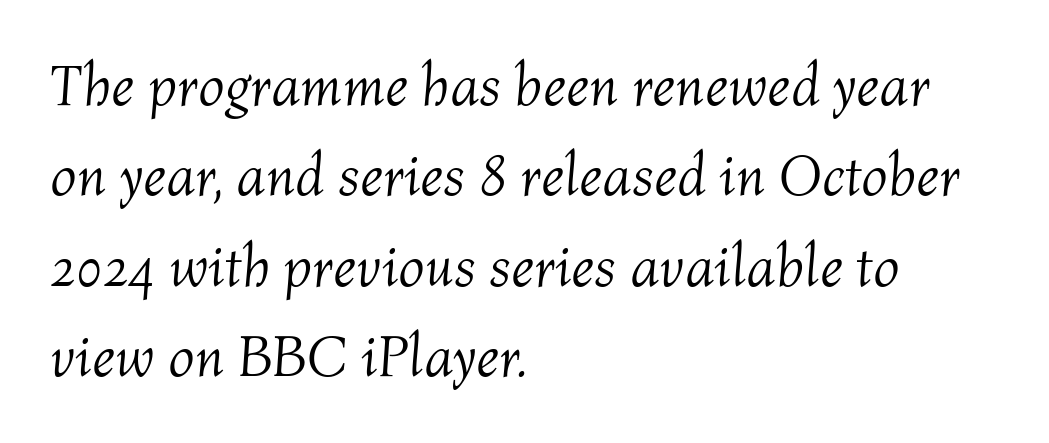
Think of a printed novel: that variable character pitch is what you see here. Rendered with sloped, italic letterforms. Nobody touched the tracking dial on this one. Letters rest on an invisible, unmarked baseline.
